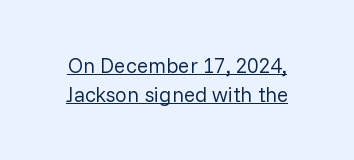
This is roman type, the default non-slanted kind. Successive baselines arrive at the customary interval. The string is rendered with underlining switched on. Ink coverage per letter is moderate at most. The letters sit at their default tracking, neither squeezed nor spread.
